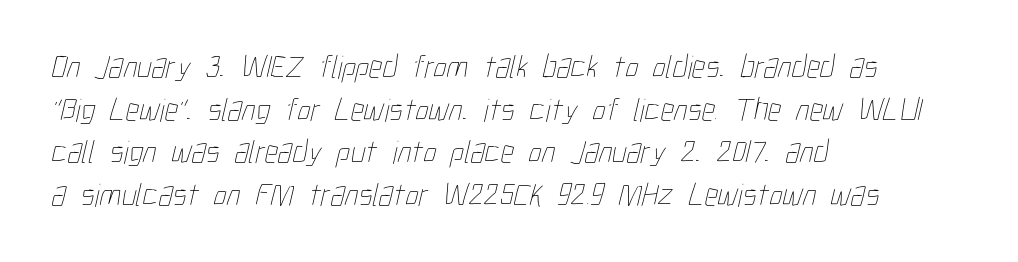
These glyphs show unthickened strokes, regular width or finer. The area under the type is left untouched. Successive baselines arrive at the customary interval. The face used here is proportionally spaced, like ordinary book or web type. This sample is left-justified, so line endings fall wherever the words run out.
